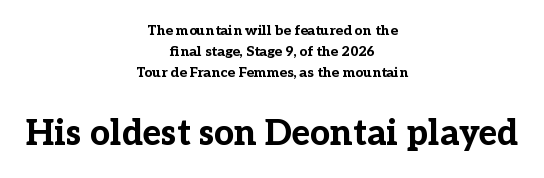
Q: Is the text bold? A: Yes.
Q: Is the text italic (slanted)? A: No, it is upright.
Q: Is the typeface a serif or a sans-serif typeface? A: Serif.
Q: Is the text underlined? A: No.
Q: How is the paragraph aligned? A: Centered.
Q: Is the spacing between letters normal or unusually wide? A: Normal.
Q: Is the spacing between lines tight, normal or loose? A: Normal.
Q: Which block of text is set in a larger size, the first (top) or the second (bottom)? A: The second (bottom) one.
Q: Width (condensed, normal, or wide)? A: Normal.
Q: Stroke contrast? A: Low.
Q: x-height? A: Medium.
Q: Monospaced? A: No.
